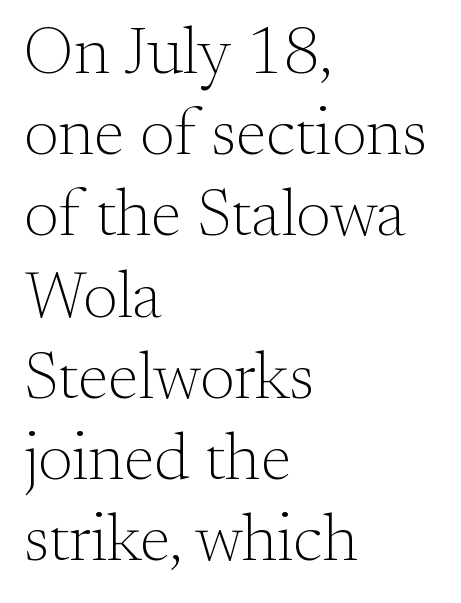
{"serif": "yes", "italic": "no", "bold": "no", "weight": "light", "width": "normal", "stroke_contrast": "medium", "x_height": "small", "monospaced": "no", "underline": "no", "align": "left", "line_spacing_ratio": 1.23, "letter_spacing": "normal", "letter_spacing_em": 0.0, "glyph_px": 66}
